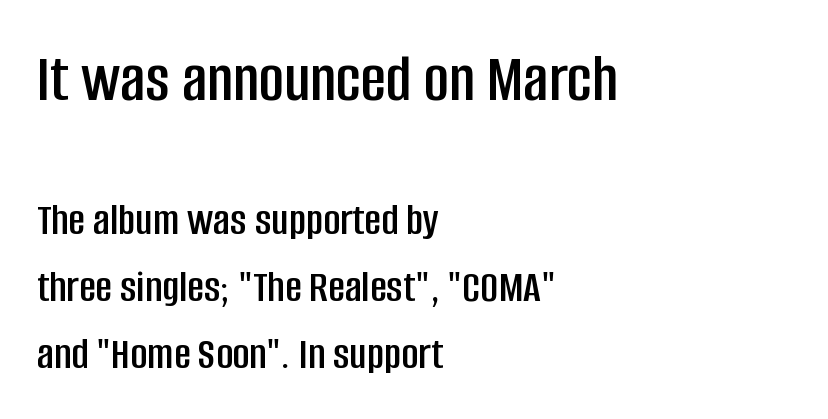
The image shows 69 px condensed sans-serif type, upright; set left-aligned, normal line spacing (1.45x), normal letter spacing, not underlined; the first (top) block is 1.5x larger; low stroke contrast and a large x-height.
